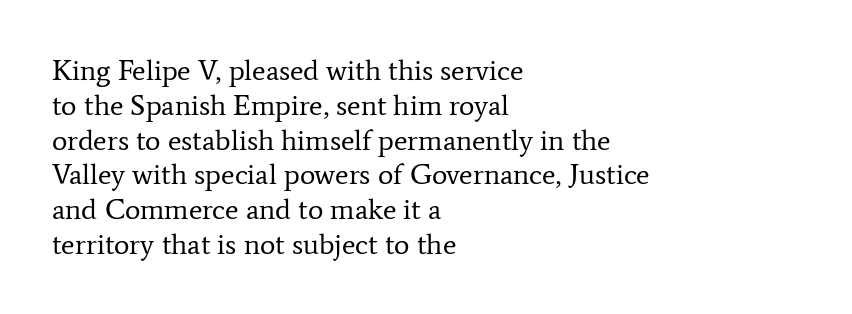
Underline: absent. Counters stay open thanks to moderate or lighter strokes. This is serif lettering, the kind often seen in printed books. Letter spacing: default.
